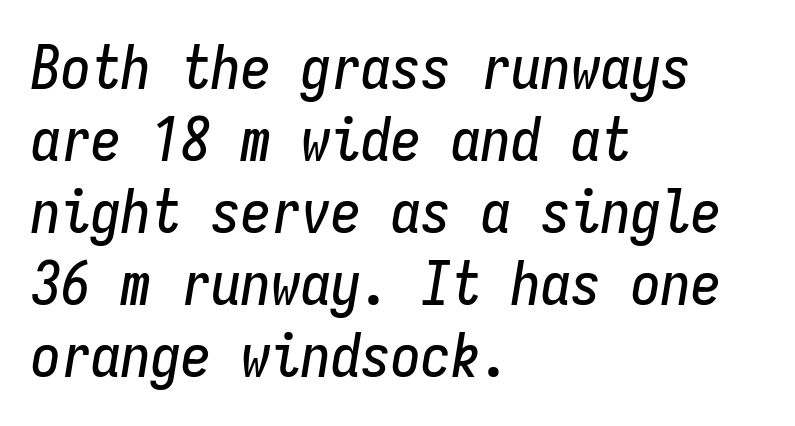
{"italic": "yes", "lean": "right", "slant_degrees": 9, "width": "condensed", "stroke_contrast": "low", "x_height": "medium", "monospaced": "yes", "underline": "no", "align": "left", "line_spacing_ratio": 1.2, "letter_spacing": "normal", "letter_spacing_em": 0.0, "glyph_px": 60}
